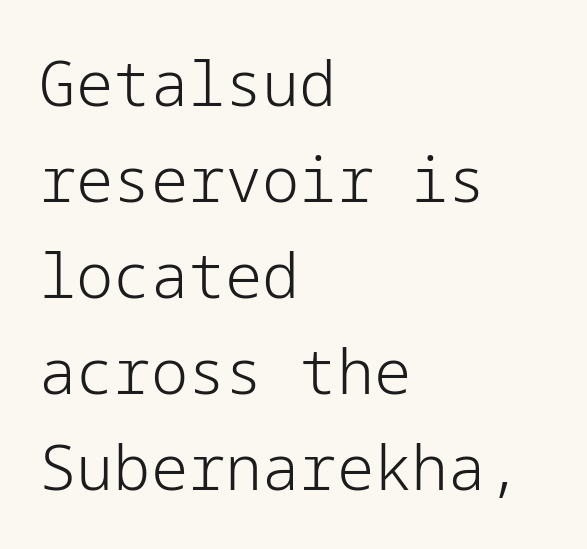
Q: Is the text bold? A: No.
Q: Is the text italic (slanted)? A: No, it is upright.
Q: Is the typeface a serif or a sans-serif typeface? A: Sans-serif.
Q: Is the text underlined? A: No.
Q: How is the paragraph aligned? A: Left-aligned.
Q: Is the spacing between letters normal or unusually wide? A: Normal.
Q: Is the spacing between lines tight, normal or loose? A: Normal.
Q: Width (condensed, normal, or wide)? A: Normal.
Q: Stroke contrast? A: Low.
Q: x-height? A: Medium.
